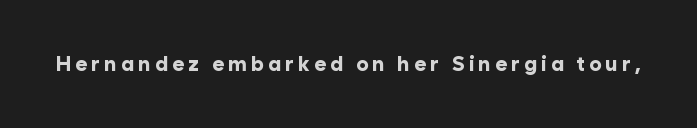
{"italic": "no", "bold": "yes", "underline": "no", "glyph_px": 21}
